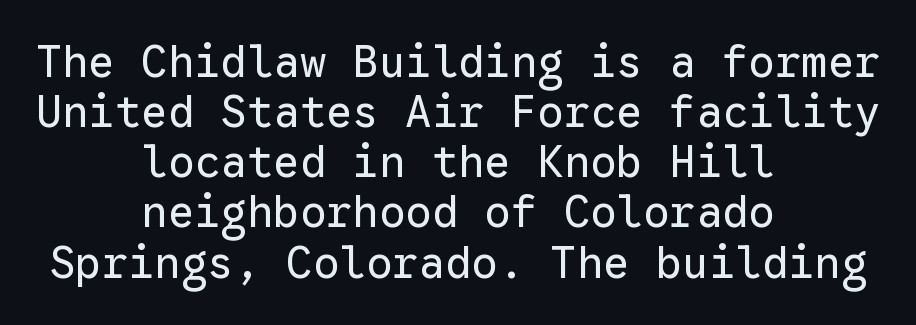
Q: Is the text bold? A: No.
Q: Is the text italic (slanted)? A: No, it is upright.
Q: Is the typeface a serif or a sans-serif typeface? A: Sans-serif.
Q: Is the text underlined? A: No.
Q: How is the paragraph aligned? A: Centered.
Q: Is the spacing between letters normal or unusually wide? A: Normal.
Q: Is the spacing between lines tight, normal or loose? A: Tight.
Q: Width (condensed, normal, or wide)? A: Normal.
Q: Stroke contrast? A: Low.
Q: x-height? A: Medium.
Q: Monospaced? A: Yes.
